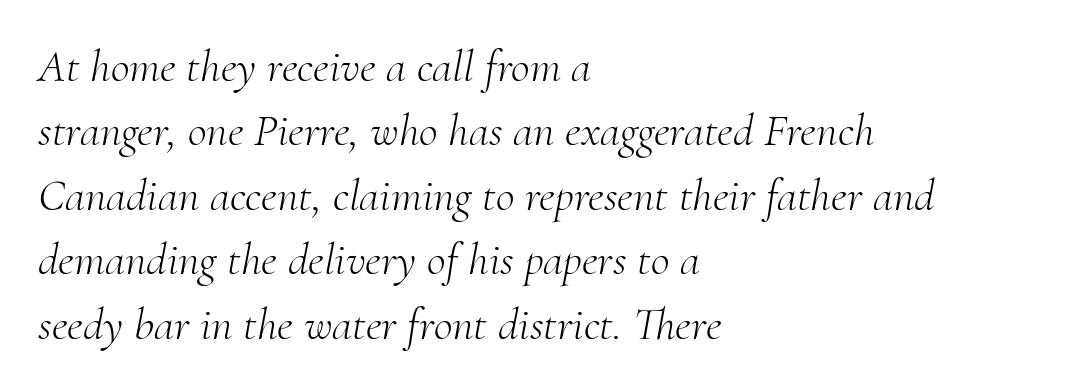
Letter spacing: default. Each letter's strokes conclude with small projecting serifs. What's the leading like? Ordinary, nothing unusual. The passage shown is not underscored anywhere.
